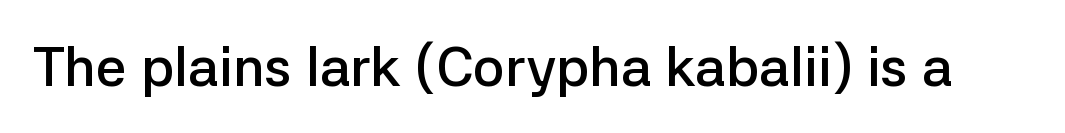
{"serif": "no", "italic": "no", "bold": "semi", "weight": "semibold", "width": "normal", "stroke_contrast": "low", "x_height": "medium", "monospaced": "no", "underline": "no", "letter_spacing": "normal", "letter_spacing_em": 0.0, "glyph_px": 55}
